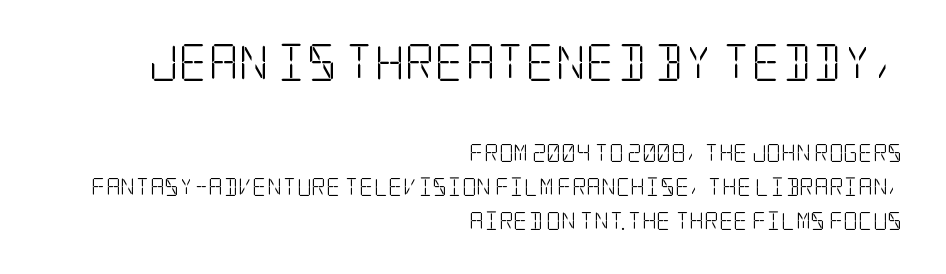
Check under the words: just untouched page. Does the bottom block carry the larger type? No, the top block does. The tracking reads as untouched default to a designer's eye. Counters stay open thanks to moderate or lighter strokes.
